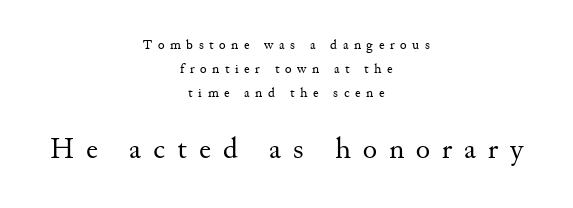
The image shows 30 px regular-weight serif type, upright; set centered, line spacing 1.72x, unusually wide letter spacing (+0.4 em), not underlined; the second (bottom) block is 2.14x larger; medium stroke contrast and a small x-height.
